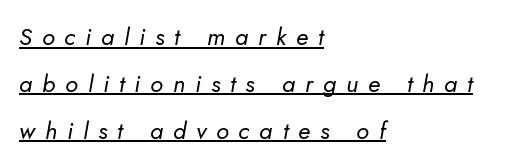
Q: Is the text bold? A: No.
Q: Is the text italic (slanted)? A: Yes, it leans right by about 5 degrees.
Q: Is the text underlined? A: Yes.
Q: How is the paragraph aligned? A: Left-aligned.
Q: Is the spacing between letters normal or unusually wide? A: Unusually wide.
Q: Is the spacing between lines tight, normal or loose? A: Loose.
